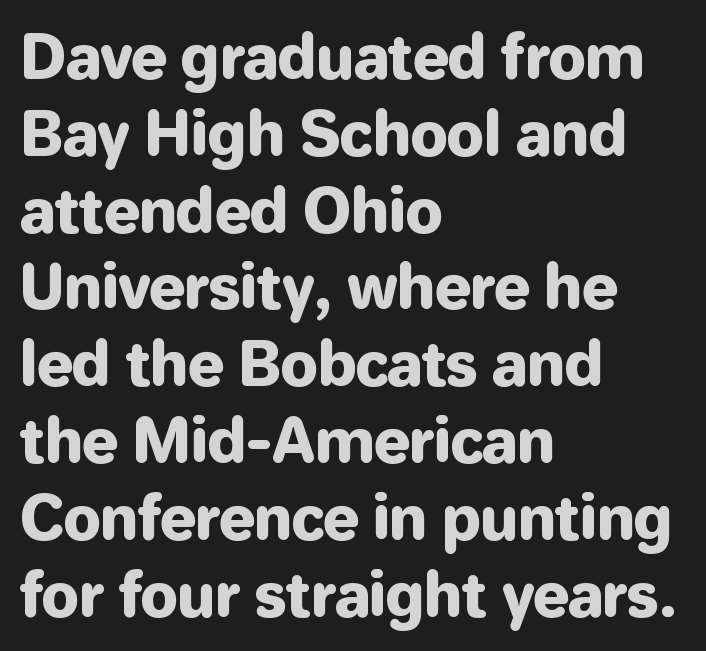
{"serif": "no", "italic": "no", "width": "normal", "stroke_contrast": "low", "x_height": "medium", "monospaced": "no", "underline": "no", "align": "left", "line_spacing": "normal", "line_spacing_ratio": 1.28, "letter_spacing": "normal", "letter_spacing_em": 0.0, "glyph_px": 60}
